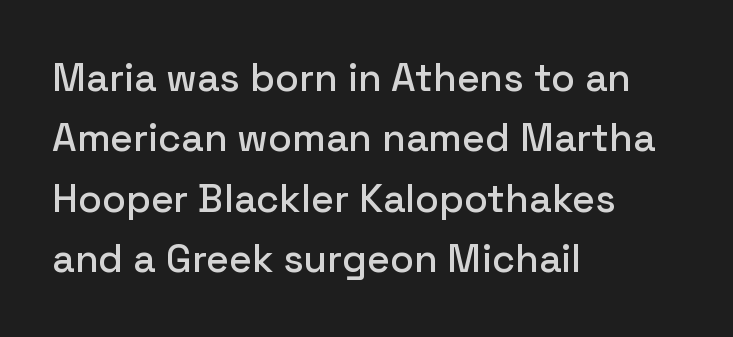
{"serif": "no", "italic": "no", "width": "normal", "stroke_contrast": "low", "x_height": "medium", "monospaced": "no", "underline": "no", "align": "left", "line_spacing": "normal", "line_spacing_ratio": 1.55, "letter_spacing": "normal", "letter_spacing_em": 0.0, "glyph_px": 39}
